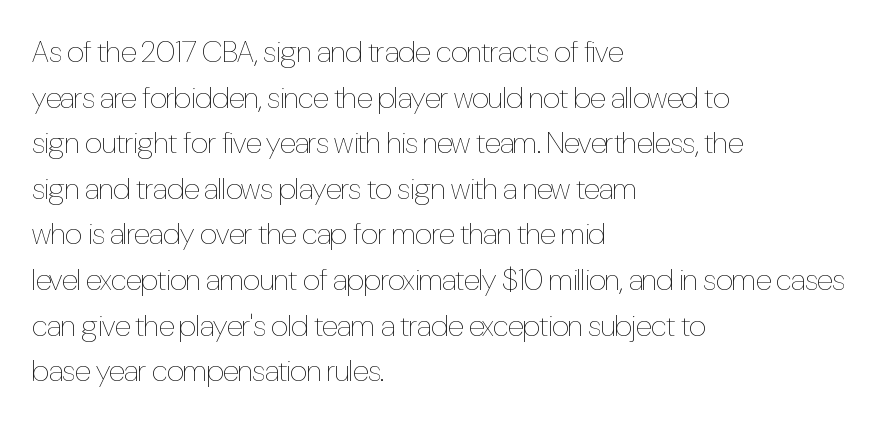
The image shows 30 px thin, condensed type, upright; set left-aligned, normal line spacing (1.52x), normal letter spacing, not underlined; low stroke contrast and a medium x-height.
